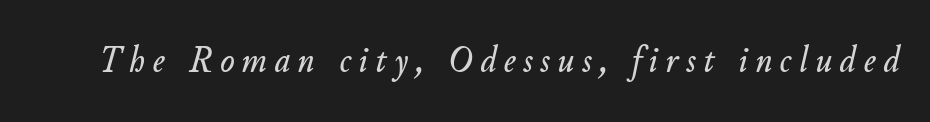
The image shows 38 px text type, italic (leaning right); set unusually wide letter spacing (+0.2 em), not underlined; low stroke contrast and a small x-height.
